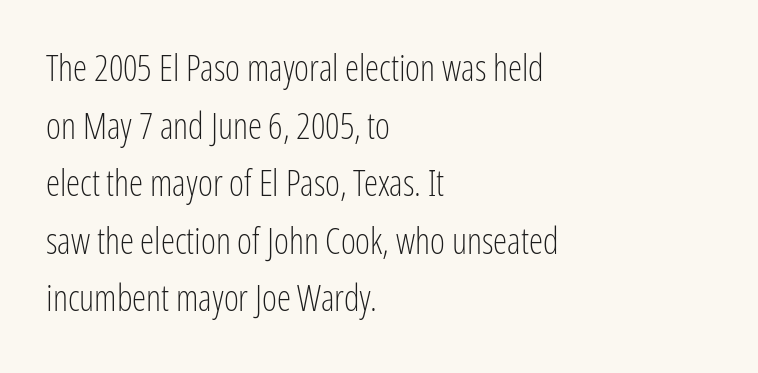
Q: Is the text bold? A: No.
Q: Is the text italic (slanted)? A: No, it is upright.
Q: Is the typeface a serif or a sans-serif typeface? A: Sans-serif.
Q: Is the text underlined? A: No.
Q: How is the paragraph aligned? A: Left-aligned.
Q: Is the spacing between letters normal or unusually wide? A: Normal.
Q: Is the spacing between lines tight, normal or loose? A: Normal.
Q: Width (condensed, normal, or wide)? A: Condensed.
Q: Stroke contrast? A: Low.
Q: x-height? A: Medium.
Q: Monospaced? A: No.
